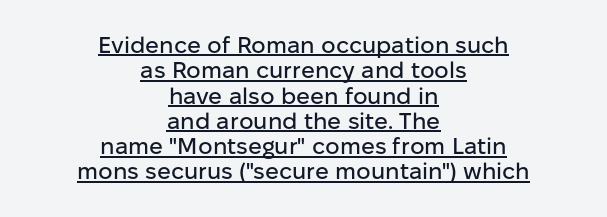
Q: Is the text italic (slanted)? A: No, it is upright.
Q: Is the text underlined? A: Yes.
Q: How is the paragraph aligned? A: Centered.
Q: Is the spacing between letters normal or unusually wide? A: Normal.
Q: Is the spacing between lines tight, normal or loose? A: Tight.
